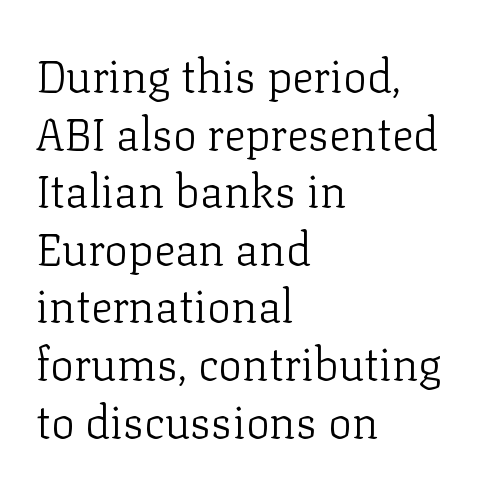
Quick note: not italic, upright. Notice how the passage keeps a crisp vertical edge on the left only. No heavy texture on the line: the type isn't bold. Honestly, the letter spacing is just normal — you wouldn't notice it. Check under the words: just untouched page. Baseline-to-baseline distance is the conventional proportion of letter height.
